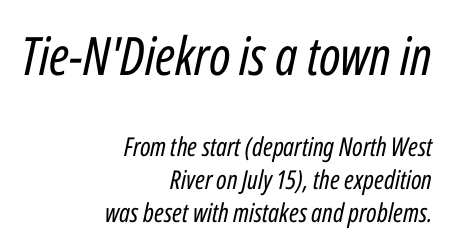
{"italic": "yes", "lean": "right", "slant_degrees": 12, "bold": "no", "weight": "regular", "width": "condensed", "stroke_contrast": "low", "x_height": "medium", "monospaced": "no", "underline": "no", "align": "right", "line_spacing": "normal", "line_spacing_ratio": 1.27, "letter_spacing": "normal", "letter_spacing_em": 0.0, "larger_block": "first", "size_ratio": 2.04, "glyph_px": 53}
